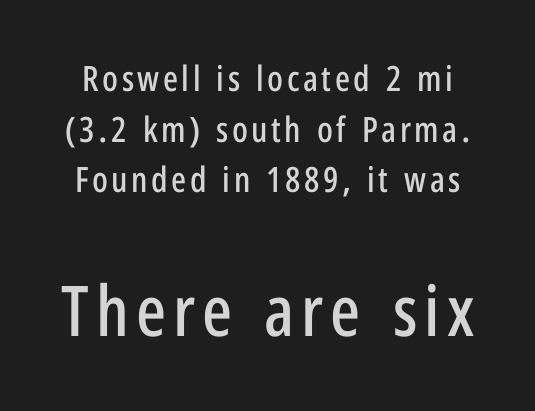
The image shows 70 px condensed sans-serif type, upright; set normal line spacing (1.45x), not underlined; the second (bottom) block is 2.0x larger; low stroke contrast and a medium x-height.
